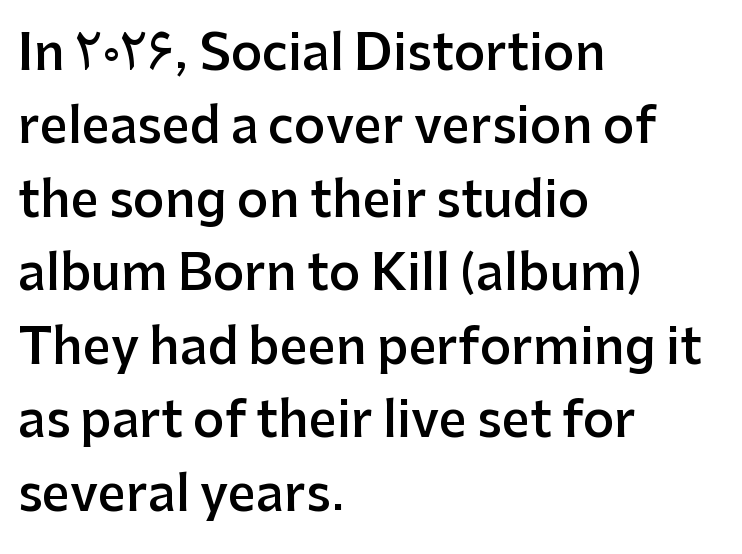
Nobody touched the tracking dial on this one. The block of text has a typical density, with ordinary space between rows. When letters stand straight like this, we call the style roman or upright. These lines stack with their left ends in a neat column.
